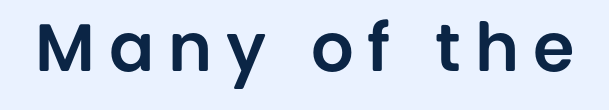
The image shows 67 px sans-serif type, upright; set unusually wide letter spacing (+0.21 em), not underlined; low stroke contrast and a large x-height.
